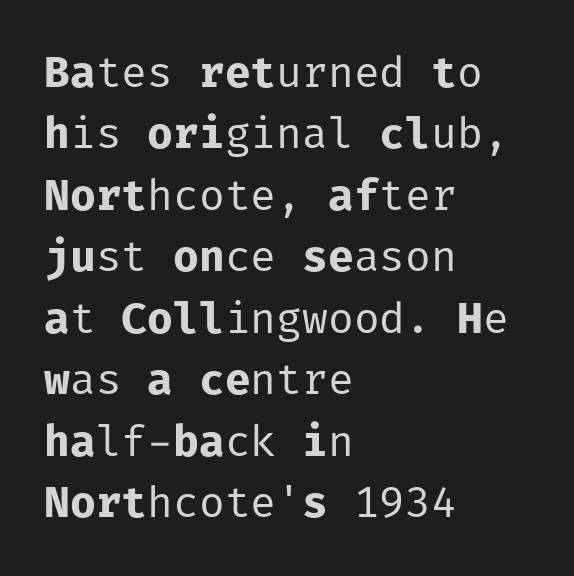
{"serif": "no", "italic": "no", "bold": "no", "weight": "regular", "width": "normal", "stroke_contrast": "low", "x_height": "medium", "monospaced": "yes", "underline": "no", "align": "left", "line_spacing": "normal", "line_spacing_ratio": 1.43, "letter_spacing": "normal", "letter_spacing_em": 0.0, "glyph_px": 43}
